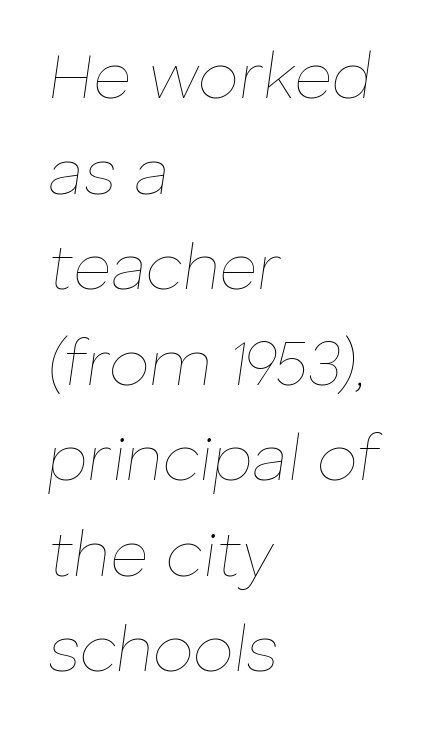
{"italic": "yes", "lean": "right", "slant_degrees": 8, "bold": "no", "weight": "thin", "width": "normal", "stroke_contrast": "low", "x_height": "medium", "monospaced": "no", "underline": "no", "align": "left", "line_spacing": "normal", "line_spacing_ratio": 1.47, "letter_spacing": "normal", "letter_spacing_em": 0.0, "glyph_px": 65}
